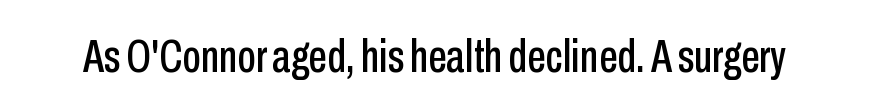
Q: Is the text italic (slanted)? A: No, it is upright.
Q: Is the typeface a serif or a sans-serif typeface? A: Sans-serif.
Q: Is the text underlined? A: No.
Q: Is the spacing between letters normal or unusually wide? A: Normal.
Q: Width (condensed, normal, or wide)? A: Condensed.
Q: Stroke contrast? A: Low.
Q: x-height? A: Medium.
Q: Monospaced? A: No.
